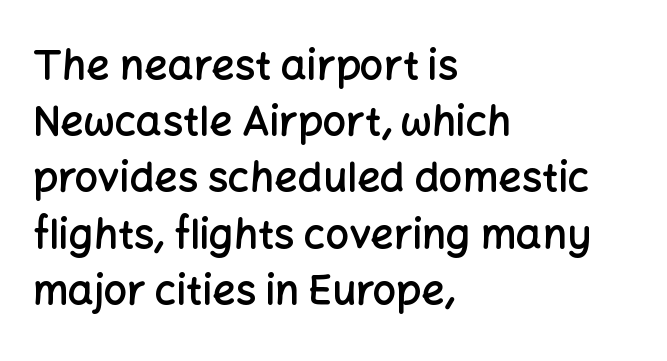
Font category for this specimen: sans-serif. The specimen reads as upright at a glance. Bold? Not quite — semibold, heavier than regular but stopping short. The zone under the glyphs is completely vacant. The rendering anchors every line to the left-hand side. The vertical gap from one line to the next is medium.
